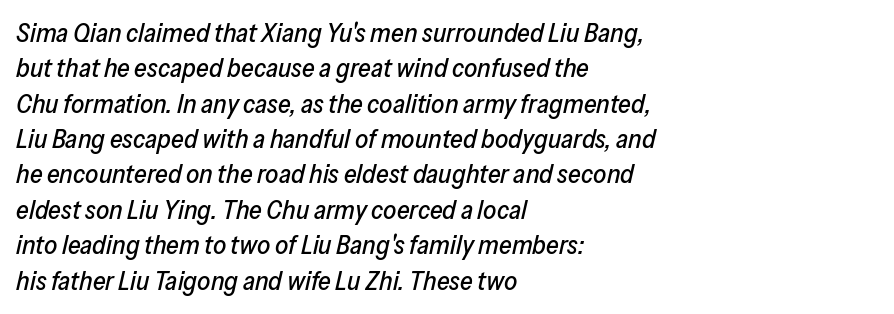
Short note: letters normally spaced. The text carries the slant typical of an italic or oblique font. The line-height multiplier appears to be the usual default. The gap between lines stays unmarked. Compared with a centered layout, this one pins lines to the left instead.
